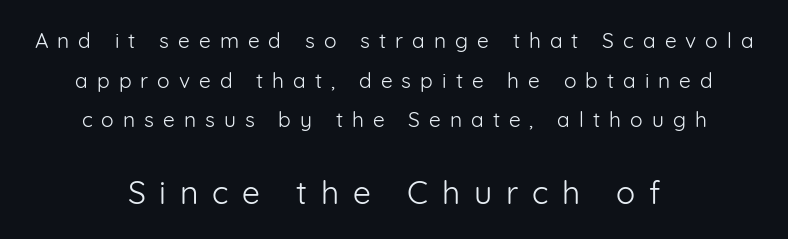
The image shows 32 px light sans-serif type, upright; set centered, line spacing 1.89x, unusually wide letter spacing (+0.43 em), not underlined; the second (bottom) block is 1.52x larger; low stroke contrast and a medium x-height.
